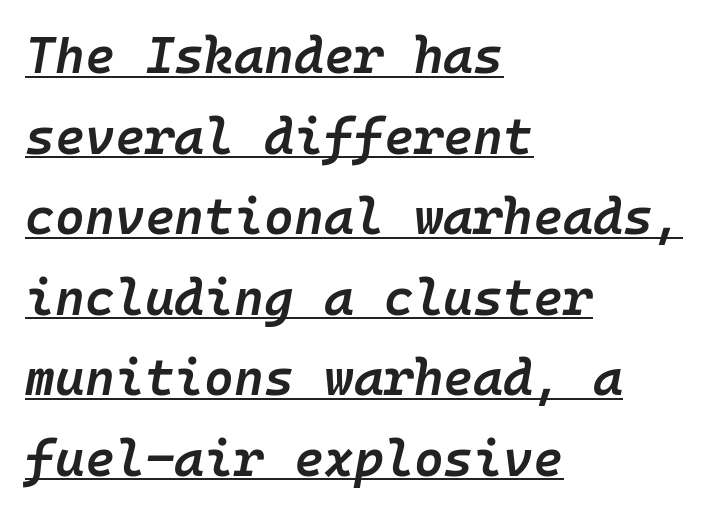
{"italic": "yes", "lean": "right", "slant_degrees": 10, "bold": "semi", "weight": "semibold", "width": "normal", "stroke_contrast": "low", "x_height": "medium", "monospaced": "yes", "underline": "yes", "align": "left", "line_spacing": "normal", "line_spacing_ratio": 1.58, "letter_spacing": "normal", "letter_spacing_em": 0.0, "glyph_px": 51}
